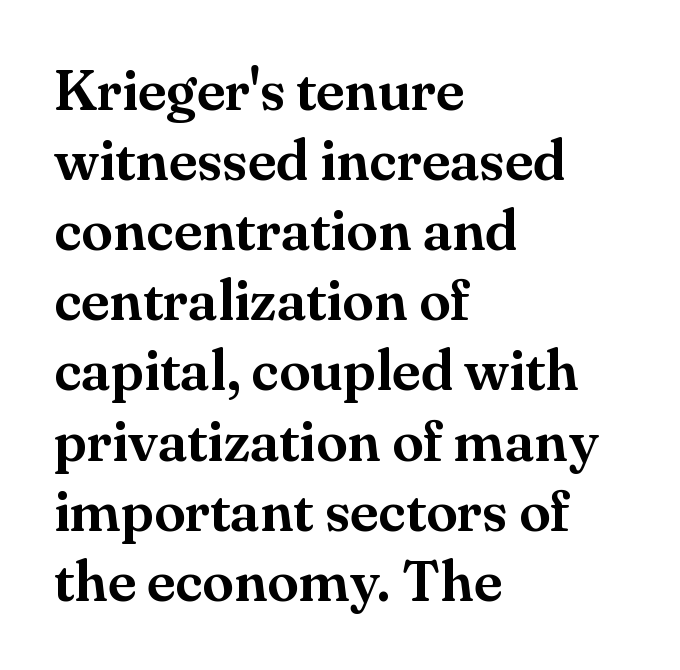
The image shows 57 px serif type, upright; set left-aligned, line spacing 1.23x, normal letter spacing, not underlined; medium stroke contrast and a small x-height.
